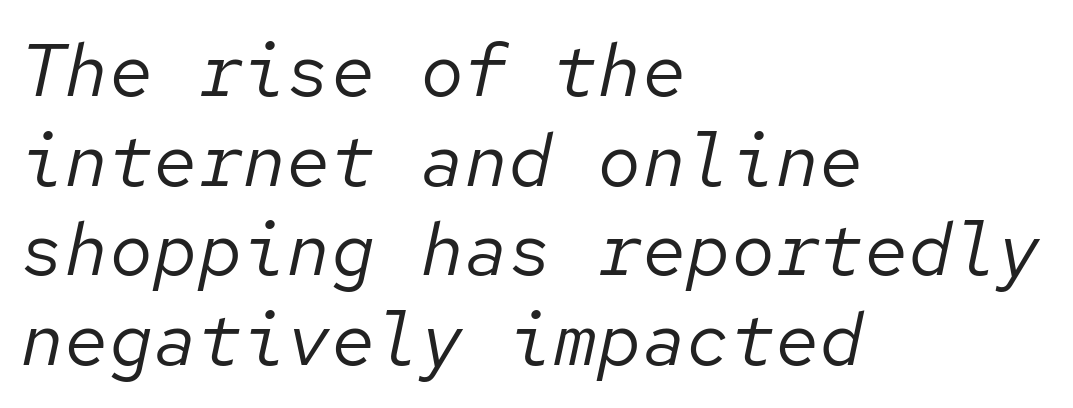
The whole block is typeset with a tilt. Letter spacing: default. This sample is left-justified, so line endings fall wherever the words run out. This rendering features lettering with no underline. Fixed-width glyphs throughout — classic coding-font behaviour.
